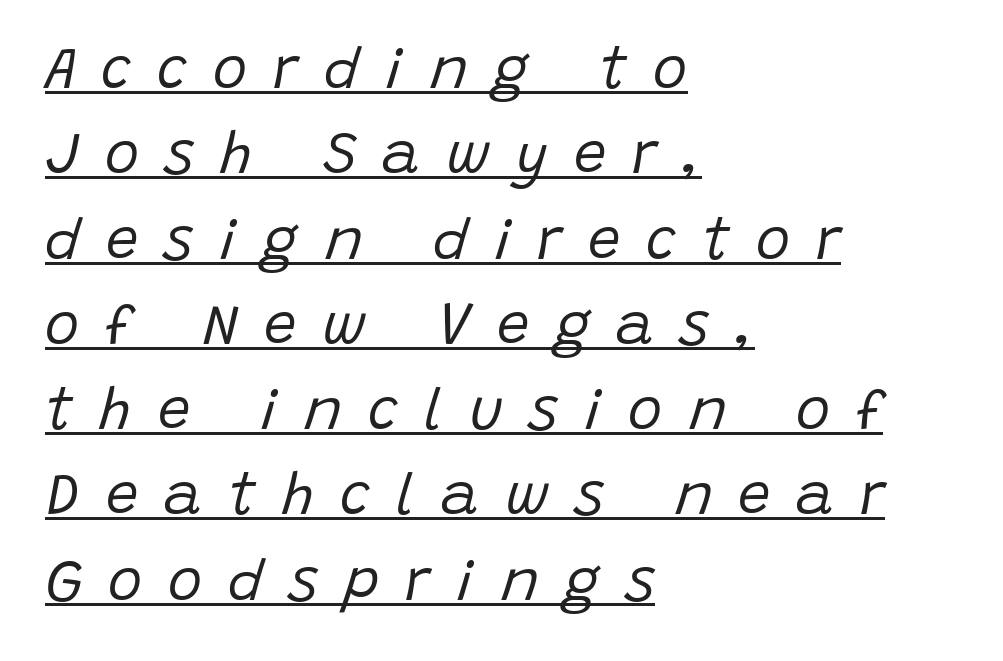
{"italic": "yes", "lean": "right", "slant_degrees": 15, "bold": "no", "weight": "regular", "width": "normal", "stroke_contrast": "low", "x_height": "large", "monospaced": "no", "underline": "yes", "align": "left", "line_spacing": "normal", "line_spacing_ratio": 1.47, "letter_spacing": "wide", "letter_spacing_em": 0.45, "glyph_px": 58}
